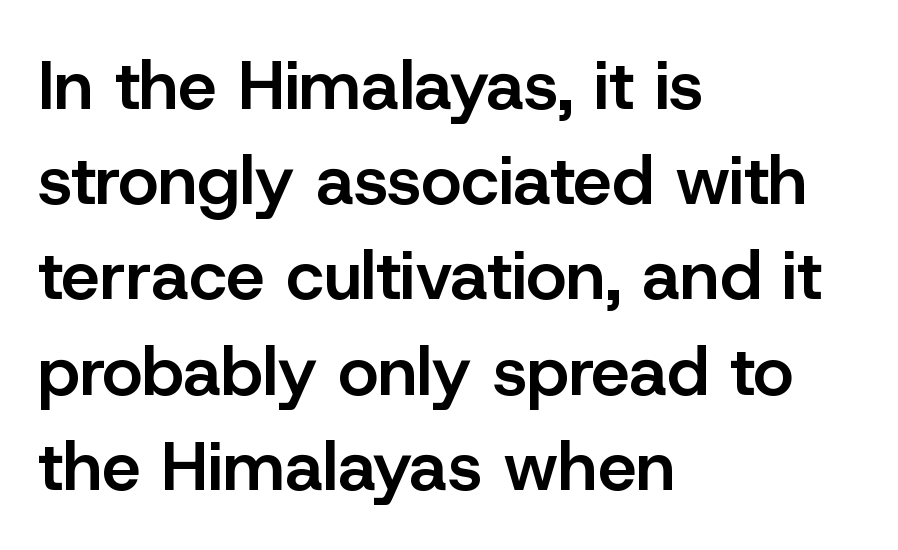
Look at the bottom of the vertical strokes: they stop flat, with no serifs. Emphasis by weight is partial: semibold. Honestly, there is no underline to notice here at all. This sample keeps an unexceptional amount of space between lines.
